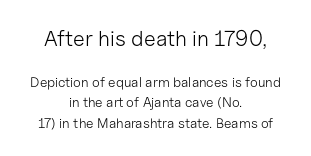
Q: Is the text bold? A: No.
Q: Is the text italic (slanted)? A: No, it is upright.
Q: Is the text underlined? A: No.
Q: How is the paragraph aligned? A: Centered.
Q: Is the spacing between letters normal or unusually wide? A: Normal.
Q: Is the spacing between lines tight, normal or loose? A: Normal.
Q: Which block of text is set in a larger size, the first (top) or the second (bottom)? A: The first (top) one.
